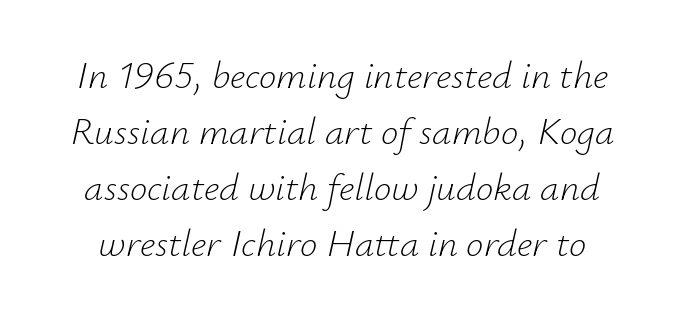
A clean baseline with only descenders dipping below it. What stands out about the letter spacing? Nothing — it is the standard amount. This sample has the flowing, uneven cadence of proportional lettering. Notice how descenders clear the ascenders below comfortably — that's standard leading.
